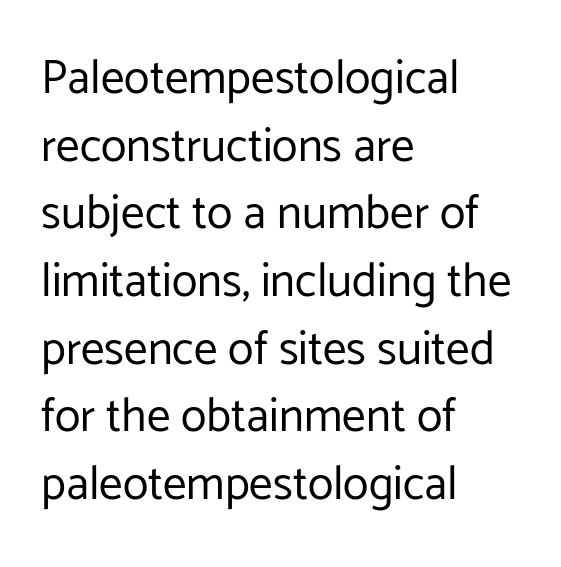
Q: Is the text bold? A: No.
Q: Is the text italic (slanted)? A: No, it is upright.
Q: Is the typeface a serif or a sans-serif typeface? A: Sans-serif.
Q: Is the text underlined? A: No.
Q: How is the paragraph aligned? A: Left-aligned.
Q: Is the spacing between letters normal or unusually wide? A: Normal.
Q: Is the spacing between lines tight, normal or loose? A: Normal.
Q: Width (condensed, normal, or wide)? A: Normal.
Q: Stroke contrast? A: Low.
Q: x-height? A: Medium.
Q: Monospaced? A: No.
